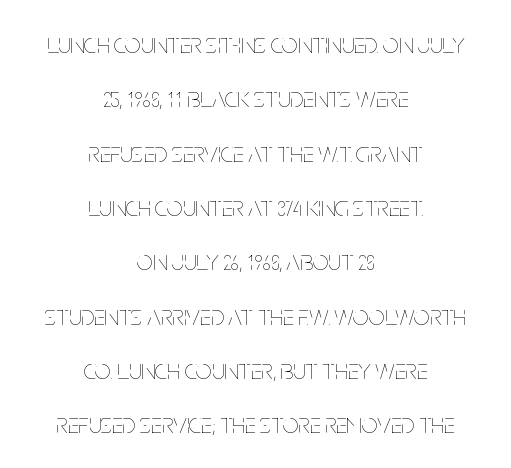
{"italic": "no", "bold": "no", "weight": "thin", "width": "condensed", "stroke_contrast": "low", "x_height": "large", "monospaced": "no", "underline": "no", "align": "center", "line_spacing": "loose", "line_spacing_ratio": 1.94, "letter_spacing": "normal", "letter_spacing_em": 0.0, "glyph_px": 28}
